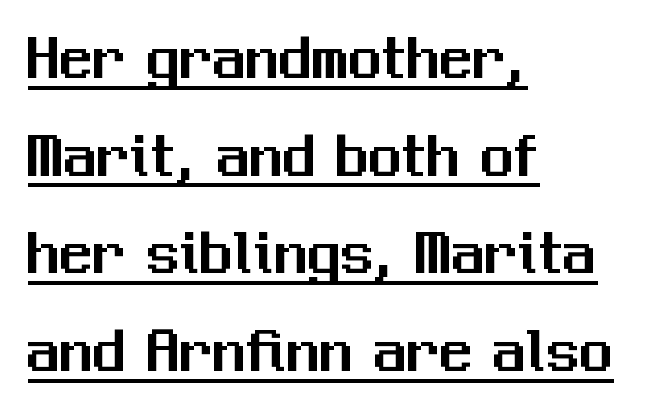
Q: Is the text italic (slanted)? A: No, it is upright.
Q: Is the typeface a serif or a sans-serif typeface? A: Sans-serif.
Q: Is the text underlined? A: Yes.
Q: How is the paragraph aligned? A: Left-aligned.
Q: Is the spacing between letters normal or unusually wide? A: Normal.
Q: Is the spacing between lines tight, normal or loose? A: Normal.
Q: Width (condensed, normal, or wide)? A: Normal.
Q: Stroke contrast? A: Medium.
Q: x-height? A: Medium.
Q: Monospaced? A: No.
